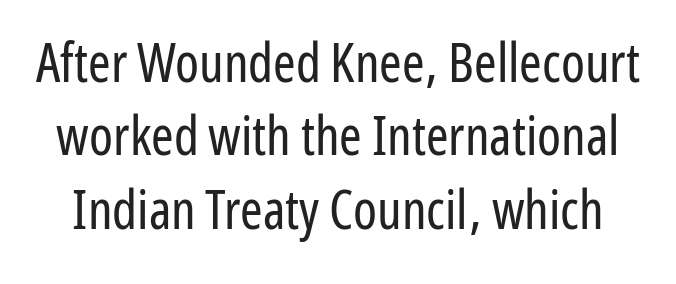
{"serif": "no", "italic": "no", "bold": "no", "weight": "regular", "width": "condensed", "stroke_contrast": "low", "x_height": "medium", "monospaced": "no", "underline": "no", "line_spacing": "normal", "line_spacing_ratio": 1.36, "letter_spacing": "normal", "letter_spacing_em": 0.0, "glyph_px": 54}
